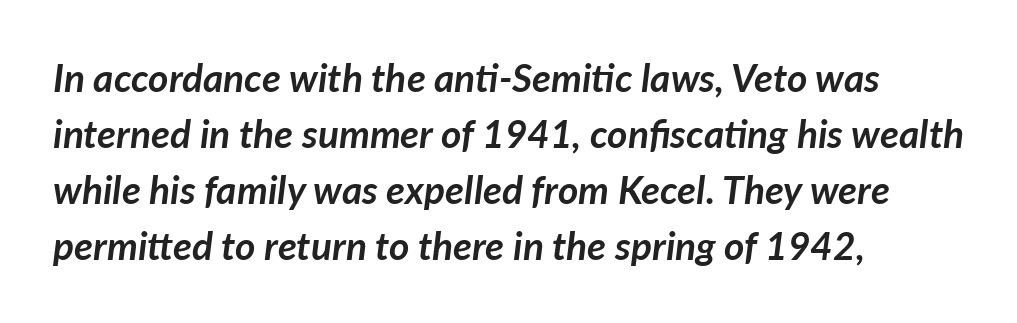
Q: Is the text bold? A: Yes.
Q: Is the text italic (slanted)? A: Yes, it leans right by about 7 degrees.
Q: Is the text underlined? A: No.
Q: How is the paragraph aligned? A: Left-aligned.
Q: Is the spacing between letters normal or unusually wide? A: Normal.
Q: Is the spacing between lines tight, normal or loose? A: Normal.
Q: Width (condensed, normal, or wide)? A: Normal.
Q: Stroke contrast? A: Low.
Q: x-height? A: Medium.
Q: Monospaced? A: No.
